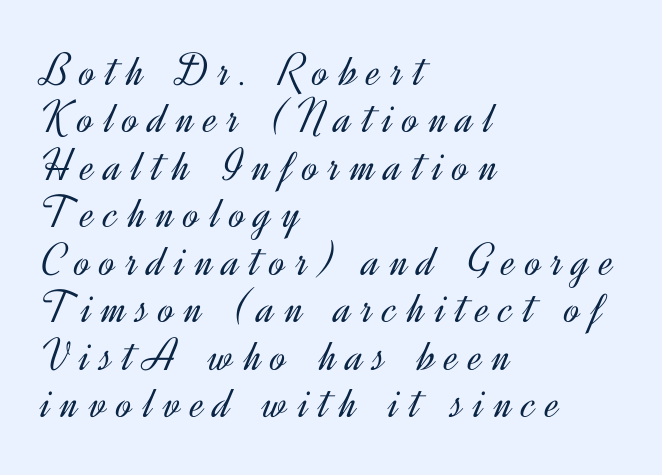
Leading is clearly below the norm, producing a dense column. Descenders hang freely into open space. Vertical stems look standard width or narrower in stroke.
